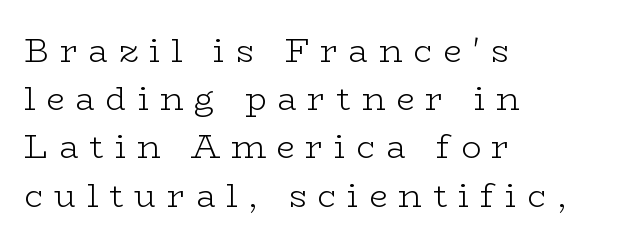
The image shows 33 px light, wide serif type, upright; set left-aligned, normal line spacing (1.46x), unusually wide letter spacing (+0.33 em), not underlined; low stroke contrast and a medium x-height.
